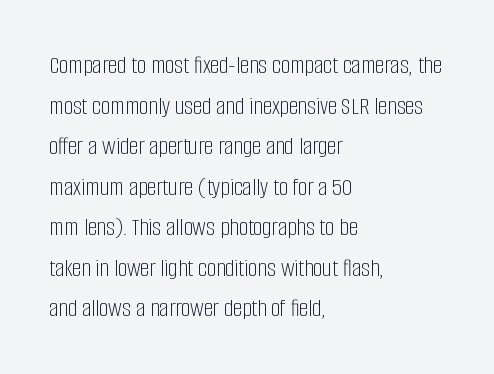
Q: Is the text bold? A: No.
Q: Is the text italic (slanted)? A: No, it is upright.
Q: Is the text underlined? A: No.
Q: How is the paragraph aligned? A: Left-aligned.
Q: Is the spacing between letters normal or unusually wide? A: Normal.
Q: Is the spacing between lines tight, normal or loose? A: Normal.
